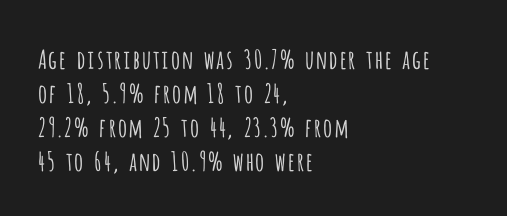
Descenders are the only things crossing below the line. All the whitespace from short lines collects on the right. Characters remain perfectly vertical along every line. The letters sit at their default tracking, neither squeezed nor spread.
